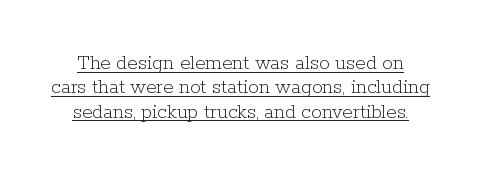
Q: Is the text bold? A: No.
Q: Is the text italic (slanted)? A: No, it is upright.
Q: Is the text underlined? A: Yes.
Q: Is the spacing between letters normal or unusually wide? A: Normal.
